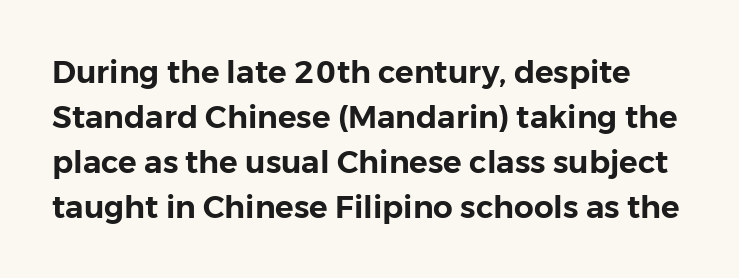
{"serif": "no", "italic": "no", "width": "normal", "stroke_contrast": "low", "x_height": "medium", "monospaced": "no", "underline": "no", "line_spacing": "normal", "line_spacing_ratio": 1.45, "letter_spacing": "normal", "letter_spacing_em": 0.0, "glyph_px": 31}
